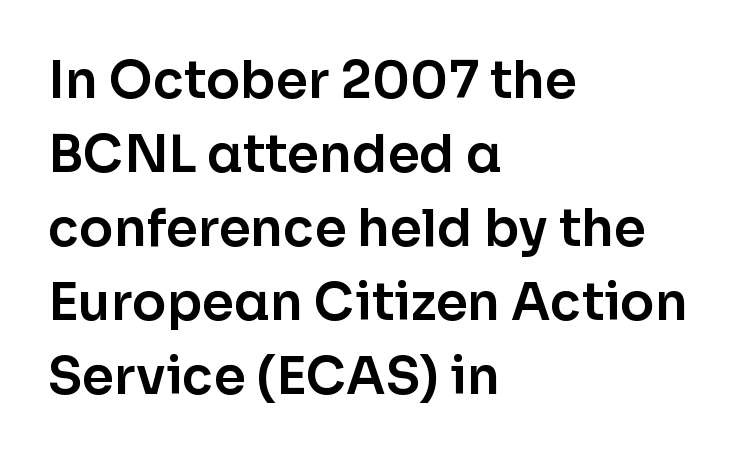
Are there feet on the stems? There aren't — it's a sans. You could call the tracking neutral — neither tight nor loose. Think of a printed novel: that variable character pitch is what you see here. The passage shown is not underscored anywhere. Every stem runs plumb, perpendicular to the baseline.
